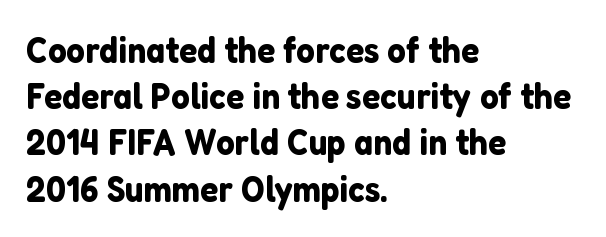
Q: Is the text italic (slanted)? A: No, it is upright.
Q: Is the typeface a serif or a sans-serif typeface? A: Sans-serif.
Q: Is the text underlined? A: No.
Q: How is the paragraph aligned? A: Left-aligned.
Q: Is the spacing between letters normal or unusually wide? A: Normal.
Q: Is the spacing between lines tight, normal or loose? A: Normal.
Q: Width (condensed, normal, or wide)? A: Normal.
Q: Stroke contrast? A: Low.
Q: x-height? A: Medium.
Q: Monospaced? A: No.
